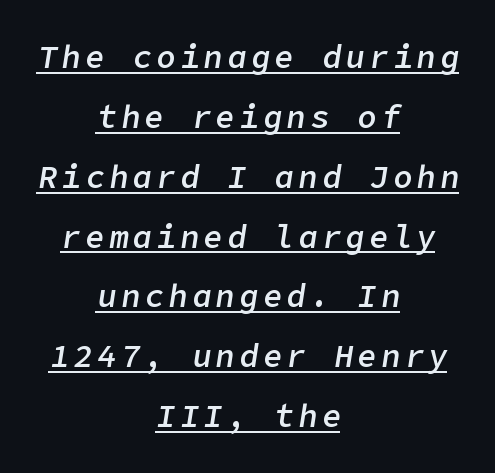
The paragraph has two soft edges and a firm central axis. Has an underline been added? It has. As a designer I'd log this as weight 600, semibold. The specimen reads as italic at a glance.
